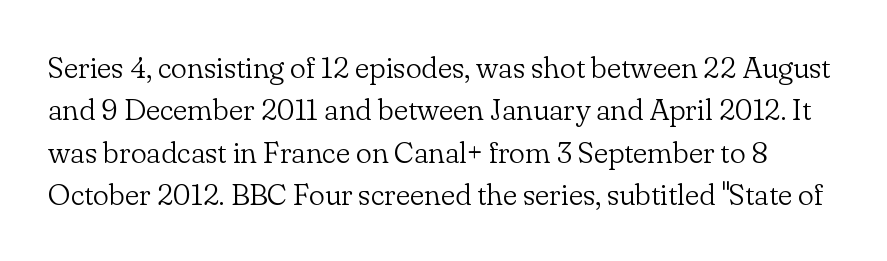
{"serif": "yes", "italic": "no", "bold": "no", "weight": "light", "width": "normal", "stroke_contrast": "low", "x_height": "small", "monospaced": "no", "underline": "no", "line_spacing": "normal", "line_spacing_ratio": 1.41, "letter_spacing": "normal", "letter_spacing_em": 0.0, "glyph_px": 30}
